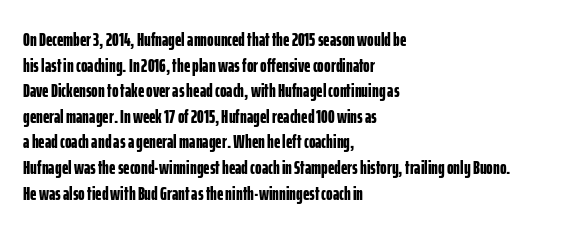
The image shows 20 px bold type, upright; set left-aligned, normal line spacing (1.28x), normal letter spacing, not underlined.
